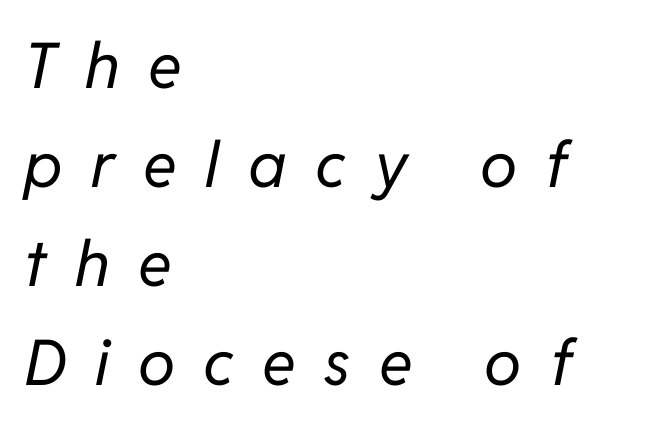
Type without underlining. Characters follow at a spacing far wider than the type designer built in. Each letter keeps its own natural width here, so spacing adapts to shape. Horizontally, the lines are justified to the leading edge only. Whoever set this chose a conventional vertical rhythm.
